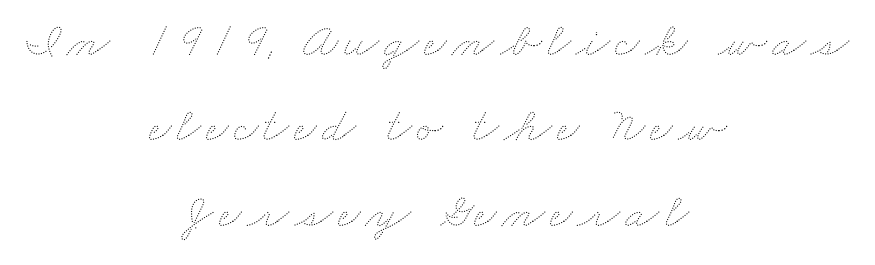
The image shows 49 px thin, wide type; set centered, line spacing 1.74x, not underlined; medium stroke contrast and a small x-height.
